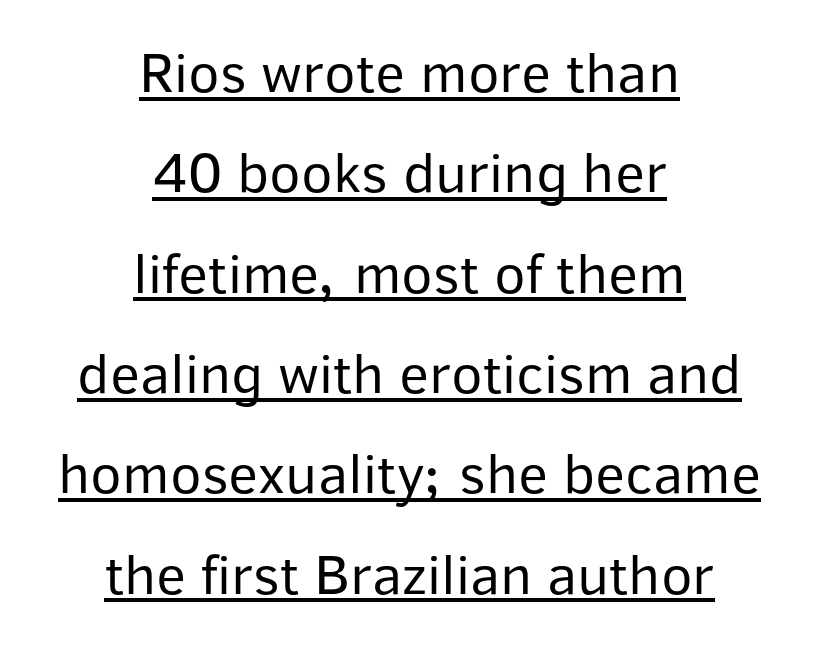
{"serif": "no", "italic": "no", "bold": "no", "weight": "regular", "width": "normal", "stroke_contrast": "low", "x_height": "medium", "monospaced": "no", "underline": "yes", "align": "center", "line_spacing_ratio": 1.73, "letter_spacing": "normal", "letter_spacing_em": 0.0, "glyph_px": 58}
